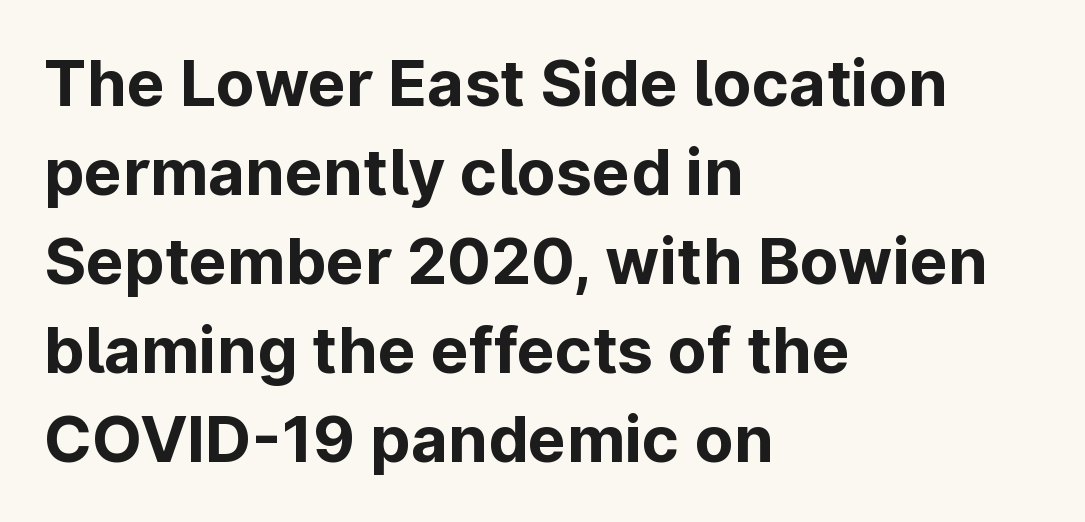
Notice how descenders clear the ascenders below comfortably — that's standard leading. The strokes are fattened all the way to bold. Serifs: no, the terminals of the letterforms are clean. This is roman type, the default non-slanted kind.
